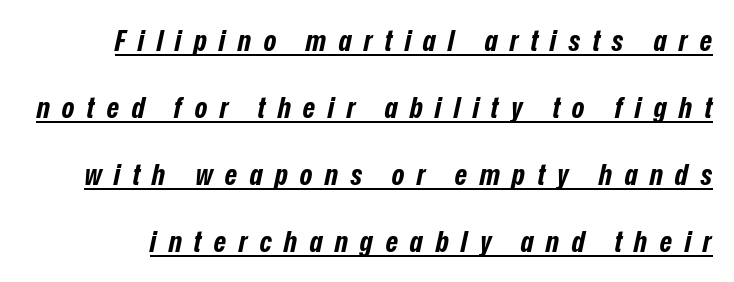
The image shows 30 px bold, condensed type, italic (leaning right); set loose line spacing (2.23x), unusually wide letter spacing (+0.41 em), underlined; low stroke contrast and a medium x-height.
